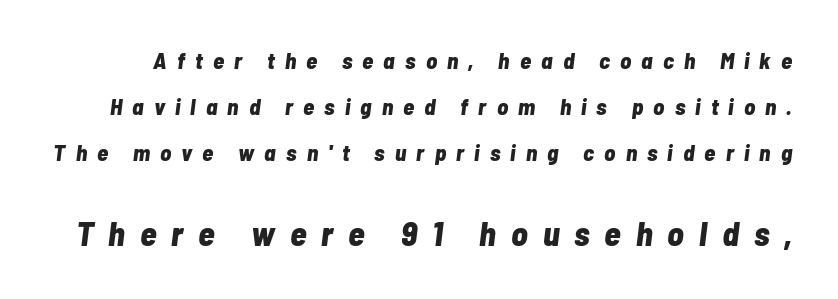
Q: Is the text bold? A: Yes.
Q: Is the text italic (slanted)? A: Yes, it leans right by about 7 degrees.
Q: Is the text underlined? A: No.
Q: Is the spacing between letters normal or unusually wide? A: Unusually wide.
Q: Is the spacing between lines tight, normal or loose? A: Loose.
Q: Which block of text is set in a larger size, the first (top) or the second (bottom)? A: The second (bottom) one.
Q: Width (condensed, normal, or wide)? A: Condensed.
Q: Stroke contrast? A: Low.
Q: x-height? A: Medium.
Q: Monospaced? A: No.
